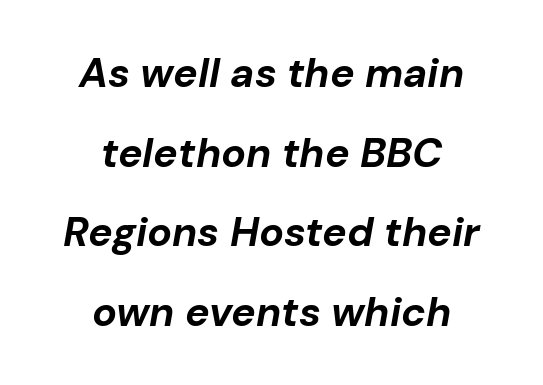
Is this a fixed-width face? No — the glyphs have proportional, varying widths. The line texture is even and compact thanks to regular tracking. The typesetter chose a symmetrical, centered arrangement here. Rendered with sloped, italic letterforms.
